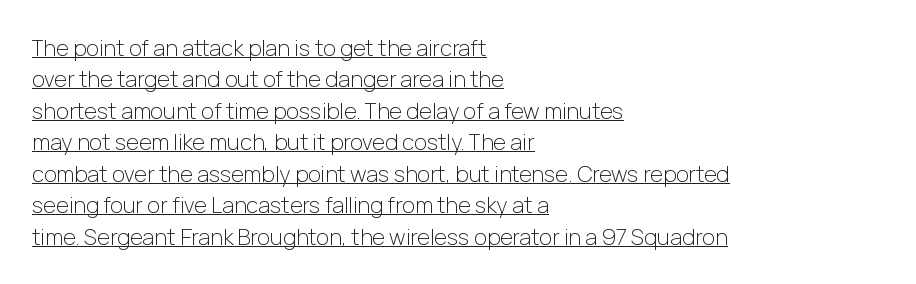
Q: Is the text bold? A: No.
Q: Is the text italic (slanted)? A: No, it is upright.
Q: Is the text underlined? A: Yes.
Q: How is the paragraph aligned? A: Left-aligned.
Q: Is the spacing between letters normal or unusually wide? A: Normal.
Q: Is the spacing between lines tight, normal or loose? A: Normal.
